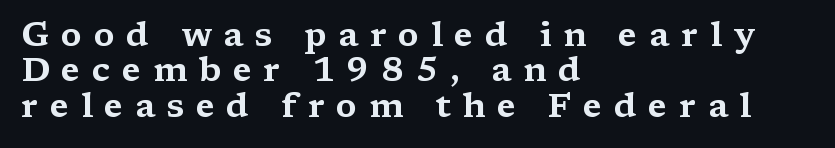
Q: Is the text italic (slanted)? A: No, it is upright.
Q: Is the typeface a serif or a sans-serif typeface? A: Serif.
Q: Is the text underlined? A: No.
Q: How is the paragraph aligned? A: Left-aligned.
Q: Is the spacing between letters normal or unusually wide? A: Unusually wide.
Q: Is the spacing between lines tight, normal or loose? A: Tight.
Q: Width (condensed, normal, or wide)? A: Wide.
Q: Stroke contrast? A: Medium.
Q: x-height? A: Medium.
Q: Monospaced? A: No.
